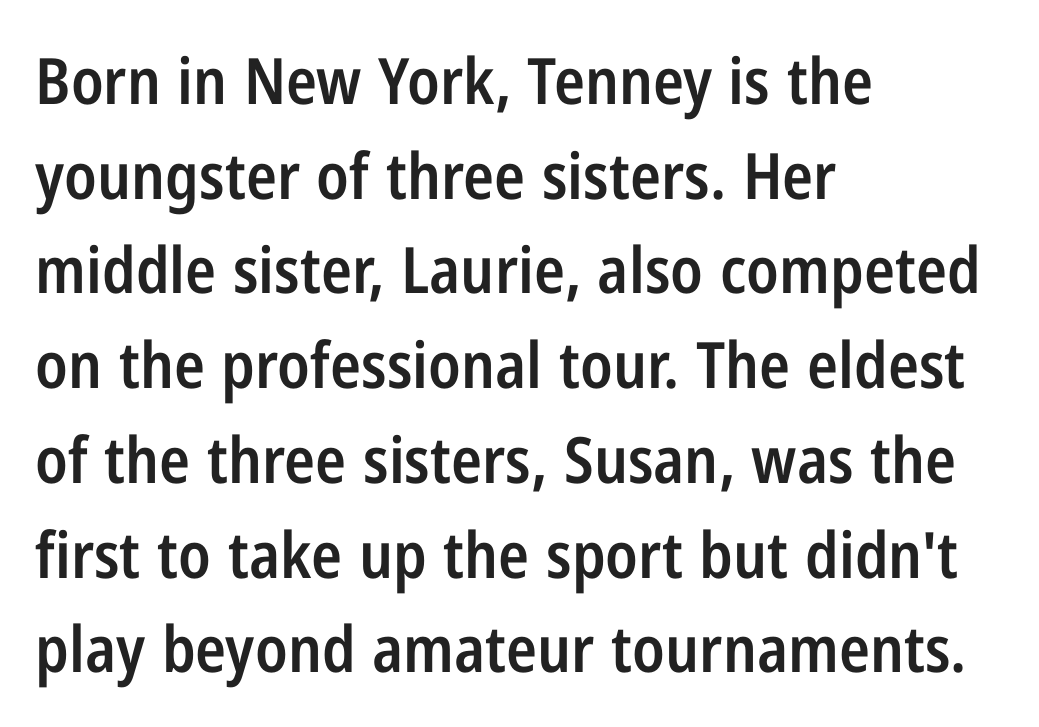
Its strokes are somewhat broadened, the hallmark of semibold type. The passage shown has conventional tracking throughout. Honestly, there is no underline to notice here at all. Examine the stroke ends and you'll find no serifs.
